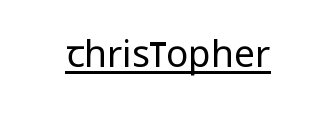
{"serif": "no", "italic": "no", "bold": "no", "weight": "regular", "width": "condensed", "stroke_contrast": "low", "x_height": "large", "monospaced": "no", "underline": "yes", "letter_spacing": "normal", "letter_spacing_em": 0.0, "glyph_px": 37}
